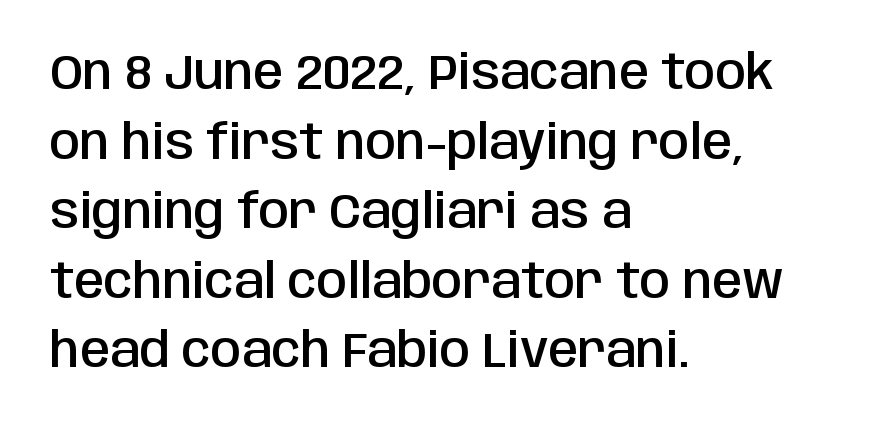
Q: Is the text bold? A: Semi-bold.
Q: Is the text italic (slanted)? A: No, it is upright.
Q: Is the typeface a serif or a sans-serif typeface? A: Sans-serif.
Q: Is the text underlined? A: No.
Q: How is the paragraph aligned? A: Left-aligned.
Q: Is the spacing between letters normal or unusually wide? A: Normal.
Q: Is the spacing between lines tight, normal or loose? A: Normal.
Q: Width (condensed, normal, or wide)? A: Condensed.
Q: Stroke contrast? A: Low.
Q: x-height? A: Large.
Q: Monospaced? A: No.
